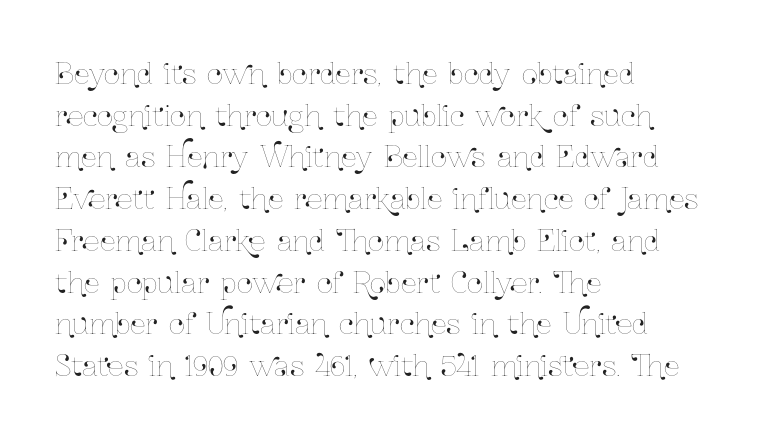
The image shows 28 px condensed type, upright; set left-aligned, normal line spacing (1.49x), normal letter spacing, not underlined; low stroke contrast and a medium x-height.
